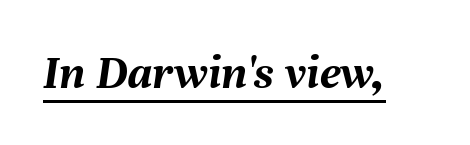
{"italic": "yes", "lean": "right", "slant_degrees": 8, "bold": "yes", "weight": "semibold", "width": "normal", "stroke_contrast": "medium", "x_height": "medium", "monospaced": "no", "underline": "yes", "letter_spacing": "normal", "letter_spacing_em": 0.0, "glyph_px": 50}
